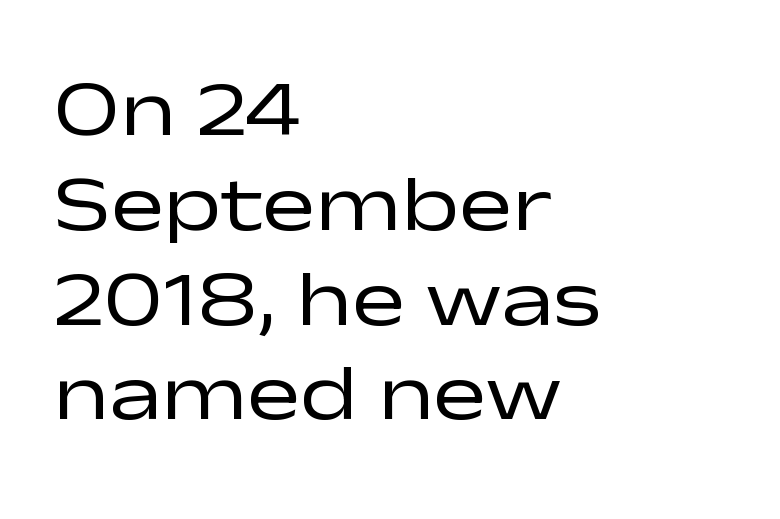
The rendering uses natural spacing where letterforms have individual widths. Weight: not bold — regular or lighter. Look at the bottom of the vertical strokes: they stop flat, with no serifs. Ordinary non-slanted type is in use.
